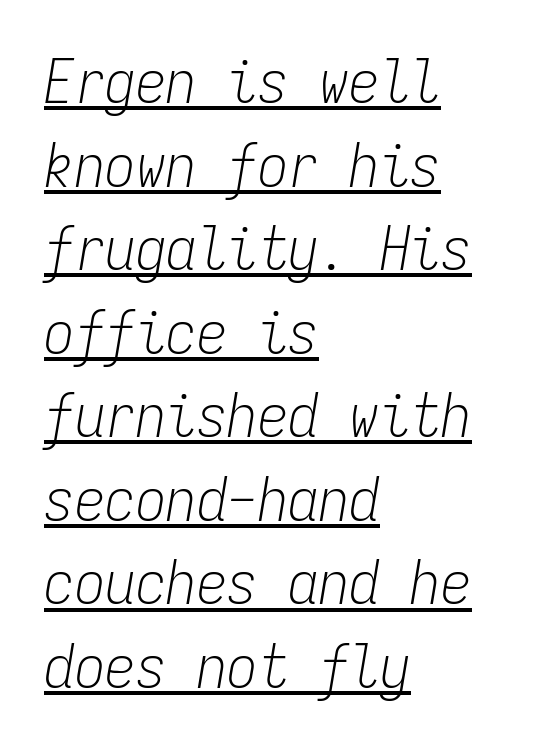
{"italic": "yes", "lean": "right", "slant_degrees": 9, "bold": "no", "weight": "light", "width": "condensed", "stroke_contrast": "low", "x_height": "medium", "monospaced": "yes", "underline": "yes", "align": "left", "line_spacing": "normal", "line_spacing_ratio": 1.37, "letter_spacing": "normal", "letter_spacing_em": 0.0, "glyph_px": 61}
